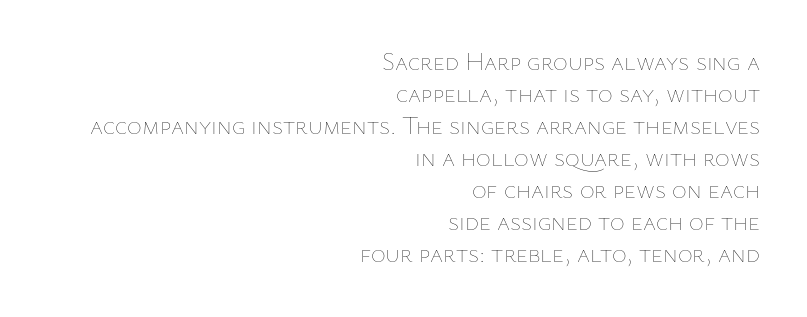
The image shows 25 px text type, upright; set right-aligned, normal line spacing (1.28x), normal letter spacing, not underlined.
